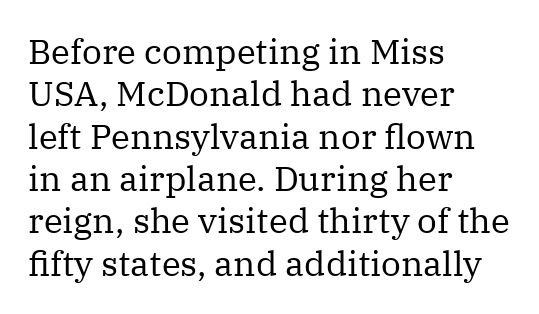
Q: Is the text bold? A: No.
Q: Is the text italic (slanted)? A: No, it is upright.
Q: Is the typeface a serif or a sans-serif typeface? A: Serif.
Q: Is the text underlined? A: No.
Q: How is the paragraph aligned? A: Left-aligned.
Q: Is the spacing between letters normal or unusually wide? A: Normal.
Q: Width (condensed, normal, or wide)? A: Normal.
Q: Stroke contrast? A: Medium.
Q: x-height? A: Medium.
Q: Monospaced? A: No.
